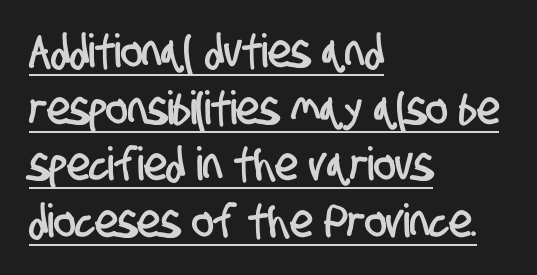
The image shows 46 px condensed sans-serif type; set left-aligned, line spacing 1.23x, normal letter spacing, underlined; low stroke contrast and a large x-height.
